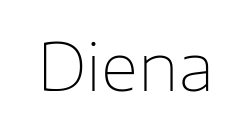
This rendering leaves character spacing at its baseline value. Clear beneath every line of the passage. Character widths vary here, with narrow letters taking less room than wide ones. No letter is thick-stroked: the sample isn't bold.
